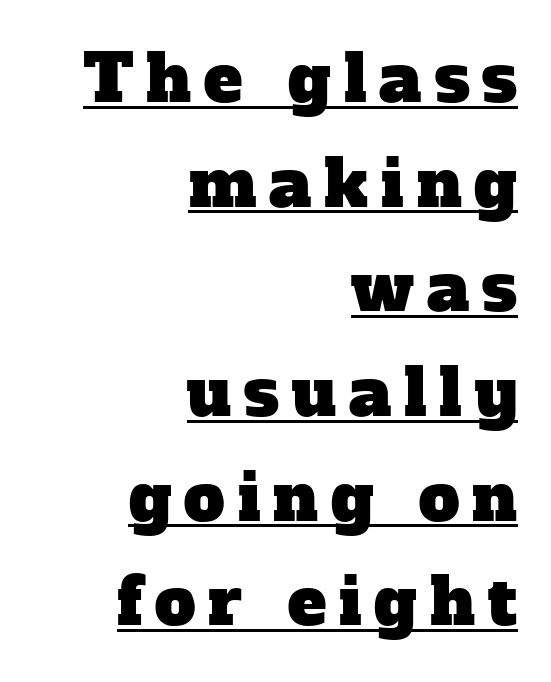
The setting favours the right margin, as signatures and pull-quotes sometimes do. Note the varied advance widths — an 'i' is clearly narrower than an 'm'. Like a heading marked for emphasis, these lines bear an underscore. These lines sit exactly where default settings would place them. These lines have a slow, spaced-out rhythm from letter to letter. This is serif lettering, the kind often seen in printed books.
